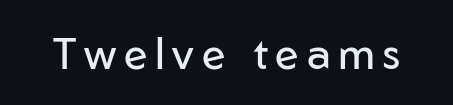
{"serif": "no", "italic": "no", "bold": "no", "weight": "regular", "width": "normal", "stroke_contrast": "low", "x_height": "medium", "monospaced": "no", "underline": "no", "glyph_px": 43}
